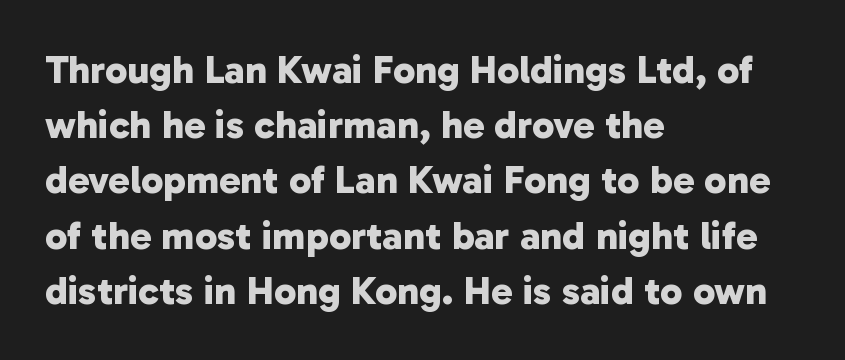
{"serif": "no", "bold": "yes", "weight": "bold", "width": "normal", "stroke_contrast": "low", "x_height": "medium", "monospaced": "no", "underline": "no", "align": "left", "line_spacing": "normal", "line_spacing_ratio": 1.38, "letter_spacing": "normal", "letter_spacing_em": 0.0, "glyph_px": 40}
